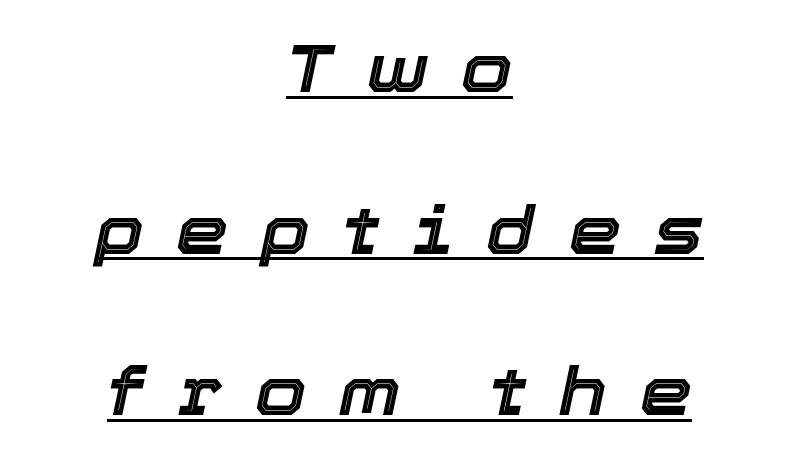
The image shows 66 px text type, italic (leaning right); set centered, loose line spacing (2.45x), unusually wide letter spacing (+0.5 em), underlined; a medium x-height.
